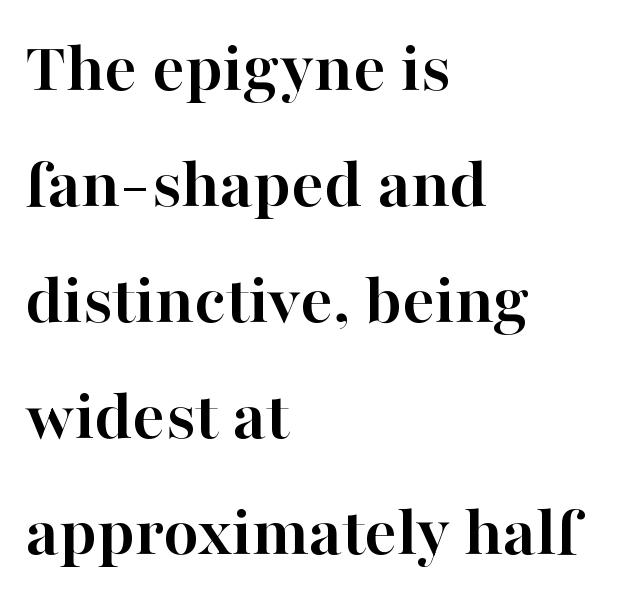
{"serif": "yes", "italic": "no", "bold": "yes", "weight": "semibold", "width": "normal", "stroke_contrast": "high", "x_height": "medium", "monospaced": "no", "underline": "no", "align": "left", "line_spacing": "normal", "line_spacing_ratio": 1.59, "letter_spacing": "normal", "letter_spacing_em": 0.0, "glyph_px": 73}
